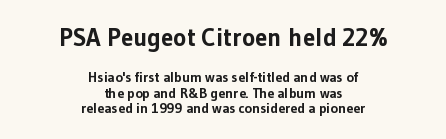
The image shows 25 px bold type, upright; set centered, tight line spacing (1.1x), normal letter spacing, not underlined; the first (top) block is 1.79x larger.
